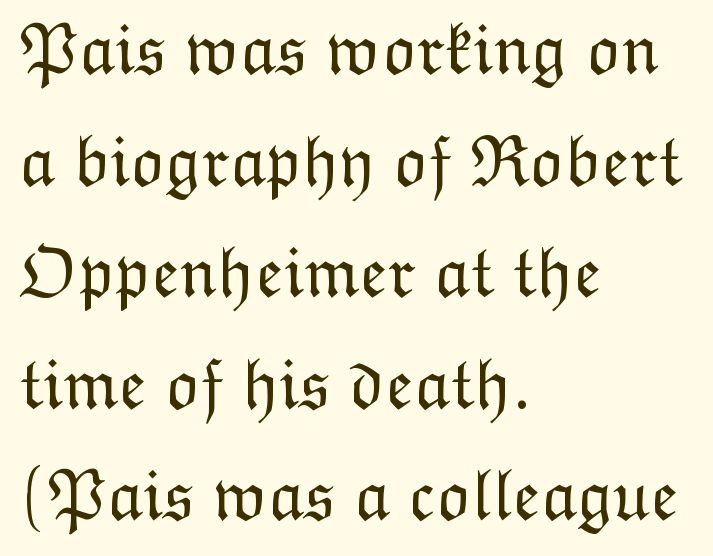
Q: Is the text bold? A: No.
Q: Is the text italic (slanted)? A: No, it is upright.
Q: Is the text underlined? A: No.
Q: How is the paragraph aligned? A: Left-aligned.
Q: Is the spacing between letters normal or unusually wide? A: Normal.
Q: Is the spacing between lines tight, normal or loose? A: Normal.
Q: Width (condensed, normal, or wide)? A: Normal.
Q: Stroke contrast? A: Low.
Q: x-height? A: Medium.
Q: Monospaced? A: No.
